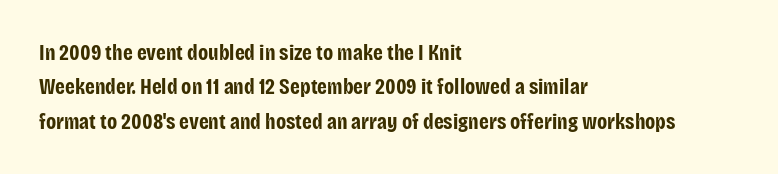
{"italic": "no", "bold": "yes", "underline": "no", "align": "left", "line_spacing": "normal", "line_spacing_ratio": 1.56, "letter_spacing": "normal", "letter_spacing_em": 0.0, "glyph_px": 22}
